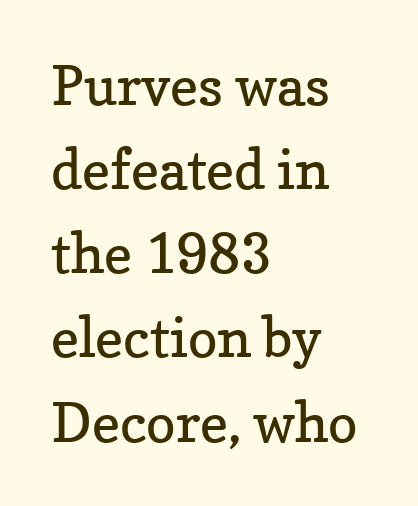
Each new line begins a customary step beneath the previous one. The ragged edge is on the right, which tells us the setting is flush left. Look at the tracking — it's just the regular setting, nothing added. Here the designer chose a conventional face with non-uniform glyph widths. Little horizontal feet cap the strokes, marking this as serif type. The characters are drawn with everyday or finer stroke widths.
